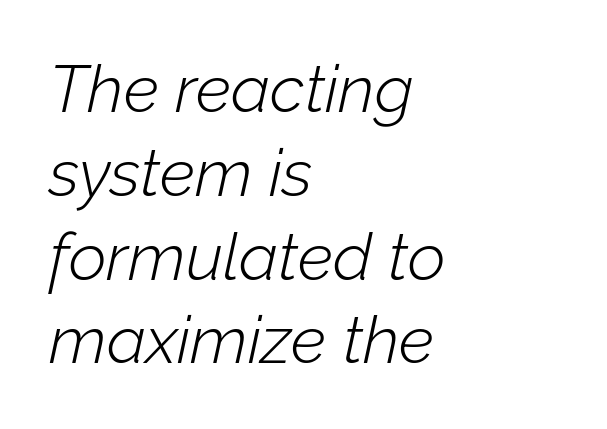
The image shows 66 px light type, italic (leaning right); set left-aligned, normal line spacing (1.27x), normal letter spacing, not underlined; low stroke contrast and a medium x-height.
